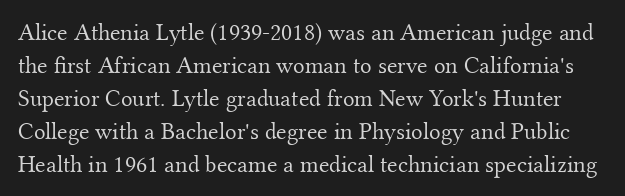
Q: Is the text bold? A: No.
Q: Is the text italic (slanted)? A: No, it is upright.
Q: Is the text underlined? A: No.
Q: Is the spacing between letters normal or unusually wide? A: Normal.
Q: Is the spacing between lines tight, normal or loose? A: Normal.
